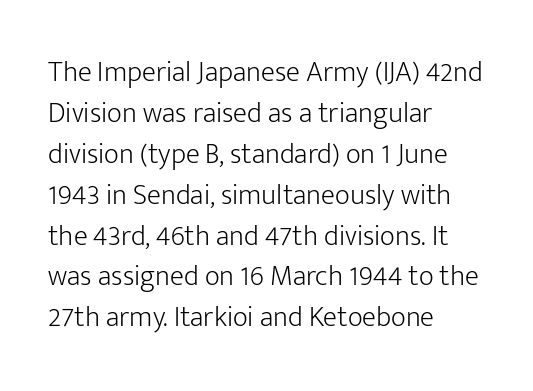
{"serif": "no", "italic": "no", "bold": "no", "weight": "light", "width": "normal", "stroke_contrast": "low", "x_height": "medium", "monospaced": "no", "underline": "no", "align": "left", "line_spacing": "normal", "line_spacing_ratio": 1.41, "letter_spacing": "normal", "letter_spacing_em": 0.0, "glyph_px": 29}
